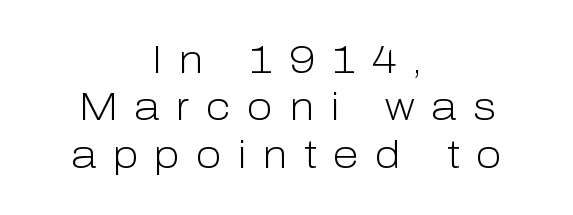
Q: Is the text bold? A: No.
Q: Is the text italic (slanted)? A: No, it is upright.
Q: Is the typeface a serif or a sans-serif typeface? A: Sans-serif.
Q: Is the text underlined? A: No.
Q: How is the paragraph aligned? A: Centered.
Q: Is the spacing between letters normal or unusually wide? A: Unusually wide.
Q: Is the spacing between lines tight, normal or loose? A: Normal.
Q: Width (condensed, normal, or wide)? A: Normal.
Q: Stroke contrast? A: Low.
Q: x-height? A: Medium.
Q: Monospaced? A: No.
